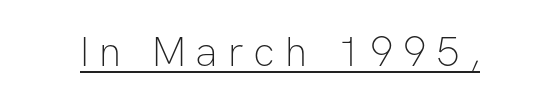
The image shows 42 px thin sans-serif type, upright; set unusually wide letter spacing (+0.23 em), underlined; low stroke contrast and a medium x-height.
